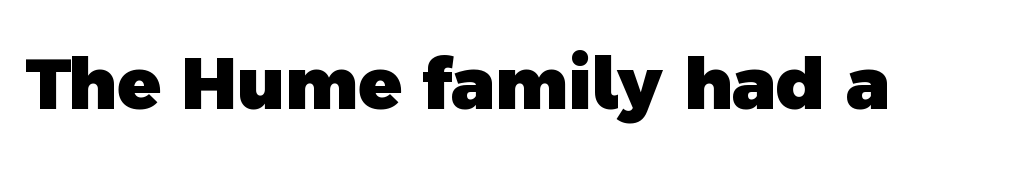
The image shows 71 px heavy sans-serif type; set normal letter spacing, not underlined; a medium x-height.
